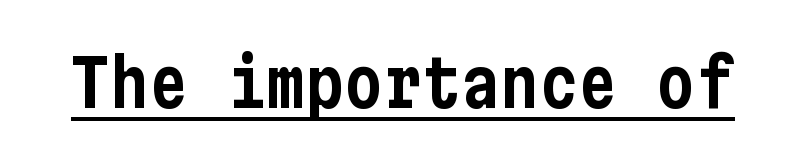
Underlined type. The typeface chosen for these lines omits serifs. Every character sits straight up, as roman type does. Does extra space separate the letters? No, they use regular spacing.
